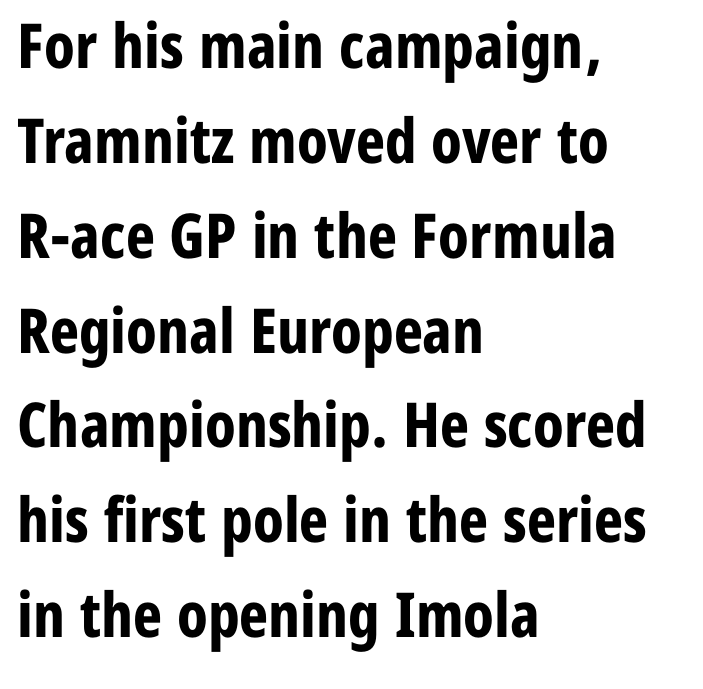
Q: Is the text bold? A: Yes.
Q: Is the text italic (slanted)? A: No, it is upright.
Q: Is the typeface a serif or a sans-serif typeface? A: Sans-serif.
Q: Is the text underlined? A: No.
Q: How is the paragraph aligned? A: Left-aligned.
Q: Is the spacing between letters normal or unusually wide? A: Normal.
Q: Is the spacing between lines tight, normal or loose? A: Normal.
Q: Width (condensed, normal, or wide)? A: Condensed.
Q: Stroke contrast? A: Low.
Q: x-height? A: Medium.
Q: Monospaced? A: No.
